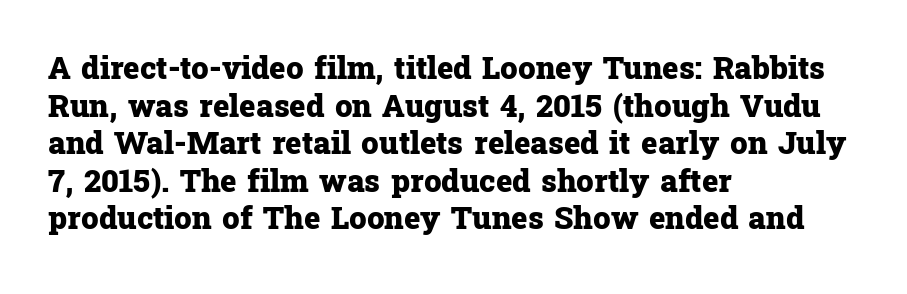
{"serif": "yes", "italic": "no", "bold": "yes", "weight": "heavy", "width": "normal", "stroke_contrast": "low", "x_height": "medium", "monospaced": "no", "underline": "no", "align": "left", "line_spacing_ratio": 1.21, "letter_spacing": "normal", "letter_spacing_em": 0.0, "glyph_px": 31}
